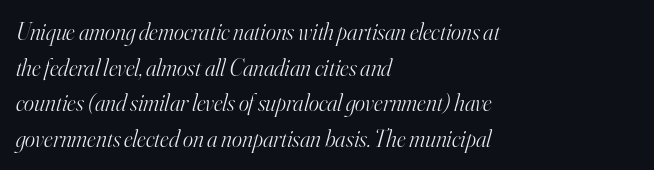
The text block is weighted toward the left margin, trailing off unevenly rightward. Clear beneath every line of the passage. Students, observe: this is what conventionally led text looks like. The typeface has the unassuming heft of standard copy or less. This rendering leaves character spacing at its baseline value. Tall strokes in this sample are angled rather than plumb.
